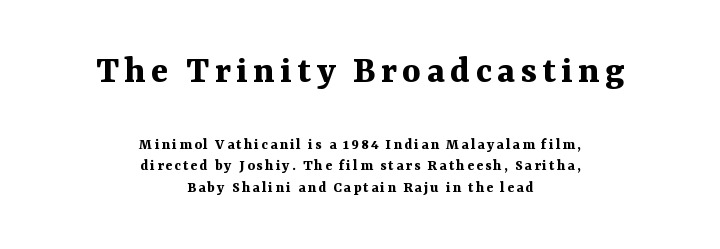
This sample uses a serif face. The rendering uses a bold face; every stroke is thick and dark. This sample keeps an unexceptional amount of space between lines. The space beneath each line is pristine and unruled. Every stem runs plumb, perpendicular to the baseline.
